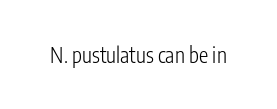
The image shows 21 px text type, upright; set normal letter spacing, not underlined.
